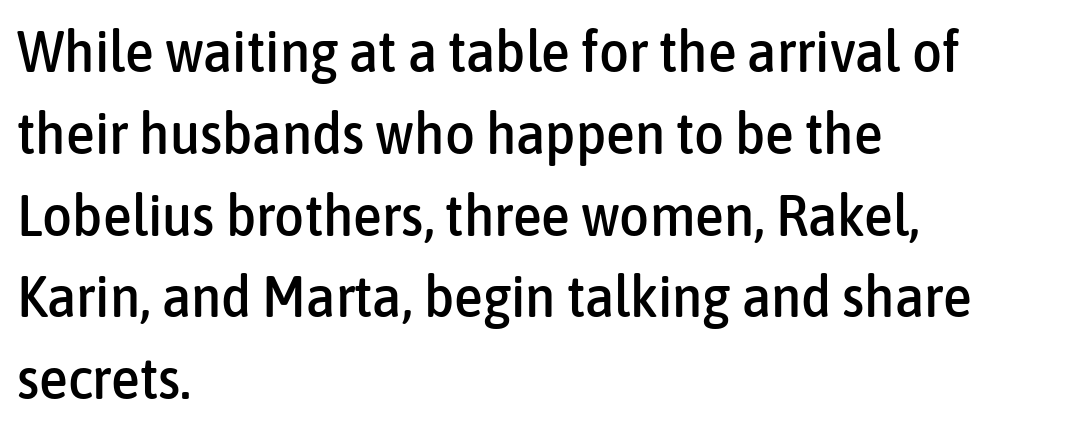
The image shows 58 px condensed sans-serif type, upright; set left-aligned, normal line spacing (1.41x), normal letter spacing, not underlined; low stroke contrast and a medium x-height.
